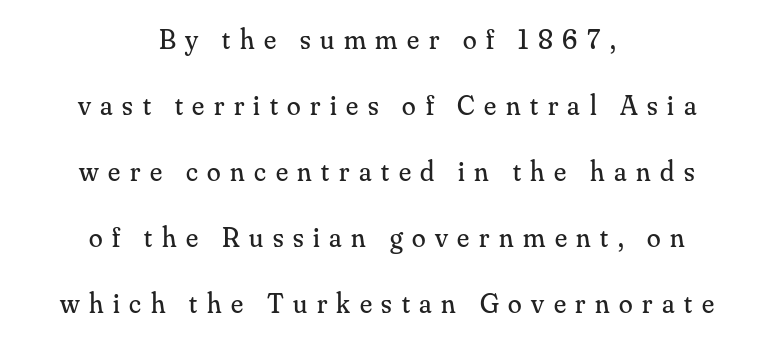
This is roman type, the default non-slanted kind. Rows of type keep a wide berth in the vertical direction. The rendering shows small feet on the letterforms — a serif design. On a weight scale, this lands at 450 or below. The rendering uses natural spacing where letterforms have individual widths. The line texture is sparse and dotted thanks to wide tracking.
